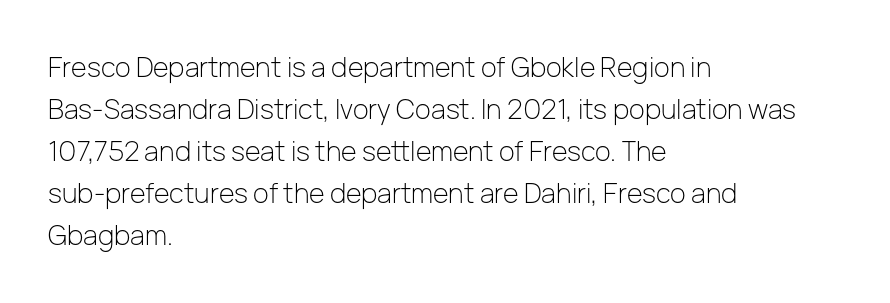
Each new line begins a customary step beneath the previous one. The passage shown is not underscored anywhere. Weight: not bold — regular or lighter. Nope, not italic — everything's standing straight. A classic flush-left, rag-right setting is used for this passage.
